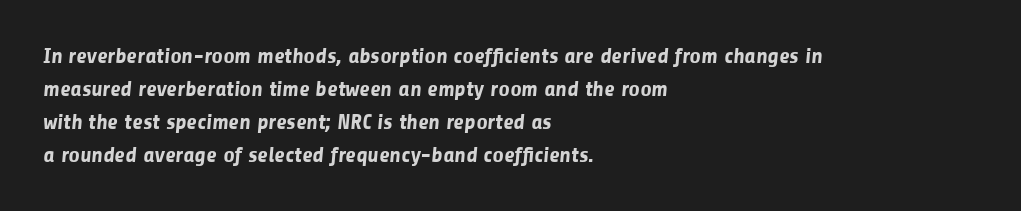
Q: Is the text bold? A: Yes.
Q: Is the text underlined? A: No.
Q: How is the paragraph aligned? A: Left-aligned.
Q: Is the spacing between letters normal or unusually wide? A: Normal.
Q: Is the spacing between lines tight, normal or loose? A: Normal.
